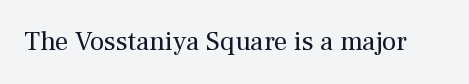
Q: Is the text bold? A: No.
Q: Is the text italic (slanted)? A: No, it is upright.
Q: Is the text underlined? A: No.
Q: Is the spacing between letters normal or unusually wide? A: Normal.
